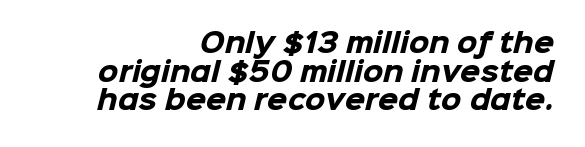
Closely set lines give the paragraph a compact silhouette. Glyph-to-glyph distance matches everyday printed text. These lines stack with their right ends in a neat column. Its strokes are broad and dark, the hallmark of bold type. Decoration check: the copy has no underline.
